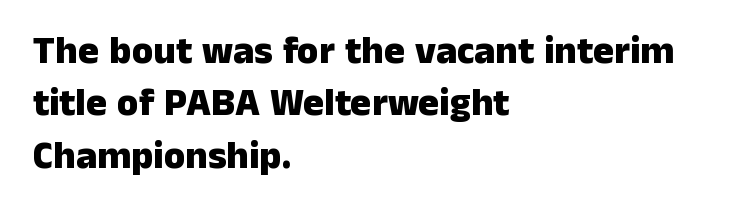
Q: Is the text bold? A: Yes.
Q: Is the text italic (slanted)? A: No, it is upright.
Q: Is the typeface a serif or a sans-serif typeface? A: Sans-serif.
Q: Is the text underlined? A: No.
Q: How is the paragraph aligned? A: Left-aligned.
Q: Is the spacing between letters normal or unusually wide? A: Normal.
Q: Is the spacing between lines tight, normal or loose? A: Normal.
Q: Width (condensed, normal, or wide)? A: Normal.
Q: Stroke contrast? A: Low.
Q: x-height? A: Medium.
Q: Monospaced? A: No.
